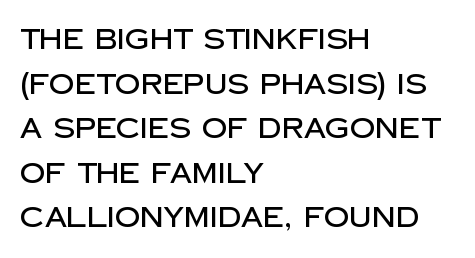
{"serif": "no", "italic": "no", "width": "normal", "stroke_contrast": "low", "x_height": "large", "monospaced": "no", "underline": "no", "align": "left", "line_spacing": "normal", "line_spacing_ratio": 1.59, "letter_spacing": "normal", "letter_spacing_em": 0.0, "glyph_px": 28}
